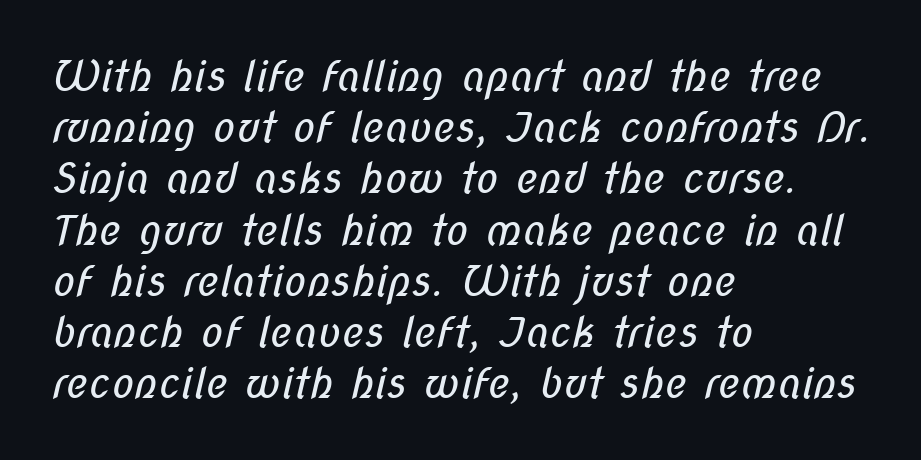
{"serif": "no", "bold": "no", "weight": "regular", "width": "condensed", "stroke_contrast": "low", "x_height": "medium", "monospaced": "no", "underline": "no", "align": "left", "line_spacing_ratio": 1.22, "letter_spacing": "normal", "letter_spacing_em": 0.0, "glyph_px": 42}
